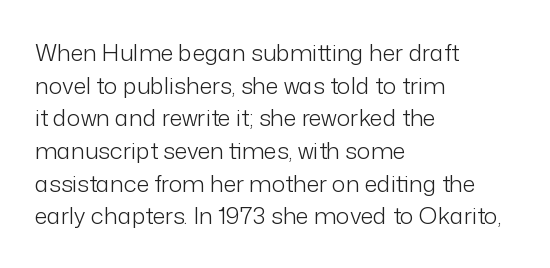
{"italic": "no", "bold": "no", "underline": "no", "align": "left", "line_spacing": "normal", "line_spacing_ratio": 1.42, "letter_spacing": "normal", "letter_spacing_em": 0.0, "glyph_px": 23}
